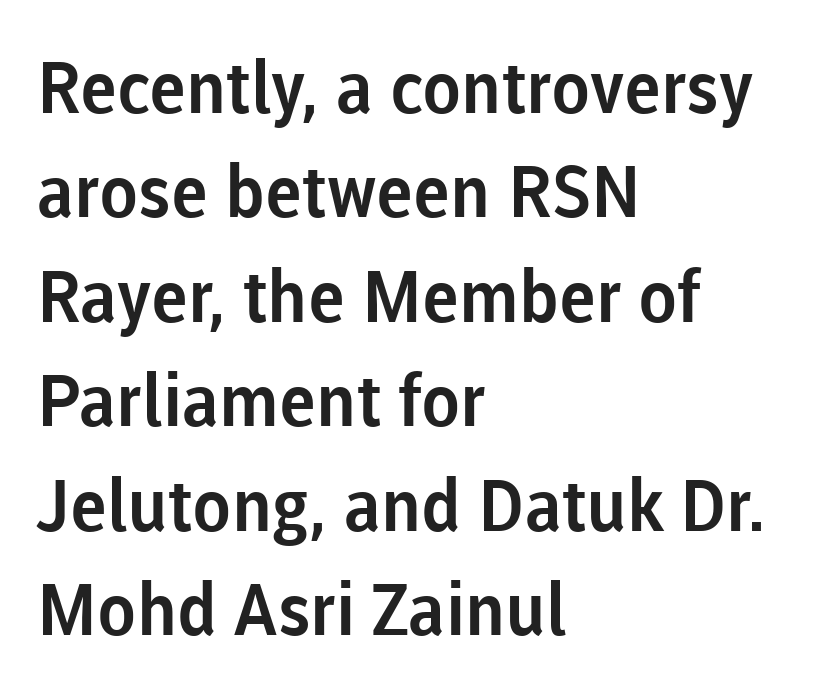
Q: Is the text italic (slanted)? A: No, it is upright.
Q: Is the typeface a serif or a sans-serif typeface? A: Sans-serif.
Q: Is the text underlined? A: No.
Q: How is the paragraph aligned? A: Left-aligned.
Q: Is the spacing between letters normal or unusually wide? A: Normal.
Q: Is the spacing between lines tight, normal or loose? A: Normal.
Q: Width (condensed, normal, or wide)? A: Normal.
Q: Stroke contrast? A: Low.
Q: x-height? A: Medium.
Q: Monospaced? A: No.
